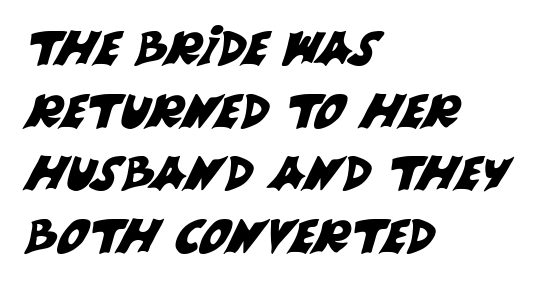
{"serif": "no", "width": "normal", "stroke_contrast": "medium", "x_height": "large", "monospaced": "no", "underline": "no", "align": "left", "line_spacing": "normal", "line_spacing_ratio": 1.33, "letter_spacing": "normal", "letter_spacing_em": 0.0, "glyph_px": 47}
